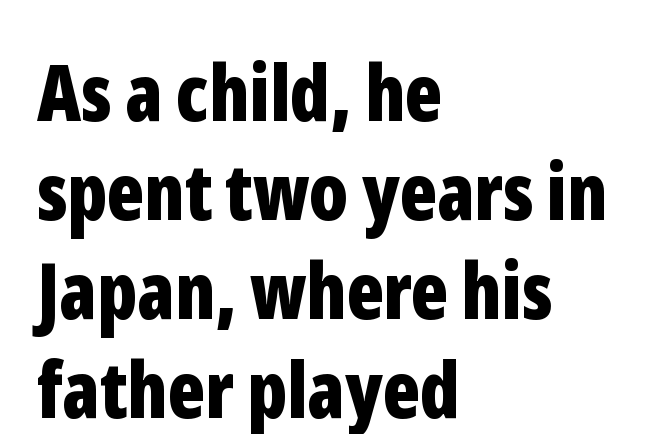
The image shows 78 px bold, condensed sans-serif type, upright; set left-aligned, normal line spacing (1.27x), normal letter spacing, not underlined; low stroke contrast and a medium x-height.
